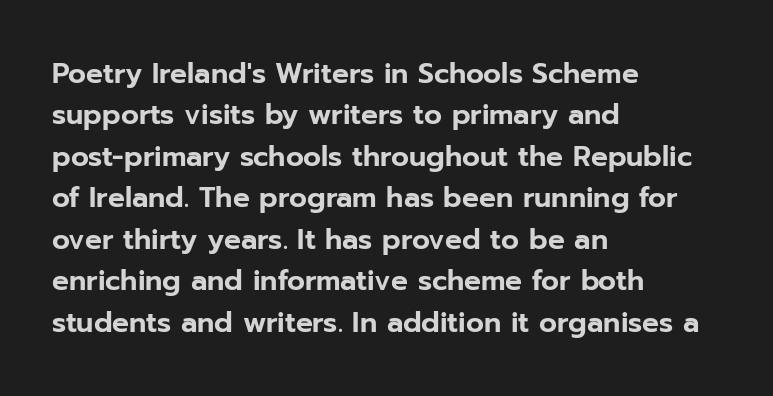
Q: Is the text italic (slanted)? A: No, it is upright.
Q: Is the typeface a serif or a sans-serif typeface? A: Sans-serif.
Q: Is the text underlined? A: No.
Q: How is the paragraph aligned? A: Left-aligned.
Q: Is the spacing between letters normal or unusually wide? A: Normal.
Q: Is the spacing between lines tight, normal or loose? A: Normal.
Q: Width (condensed, normal, or wide)? A: Normal.
Q: Stroke contrast? A: Low.
Q: x-height? A: Medium.
Q: Monospaced? A: No.
